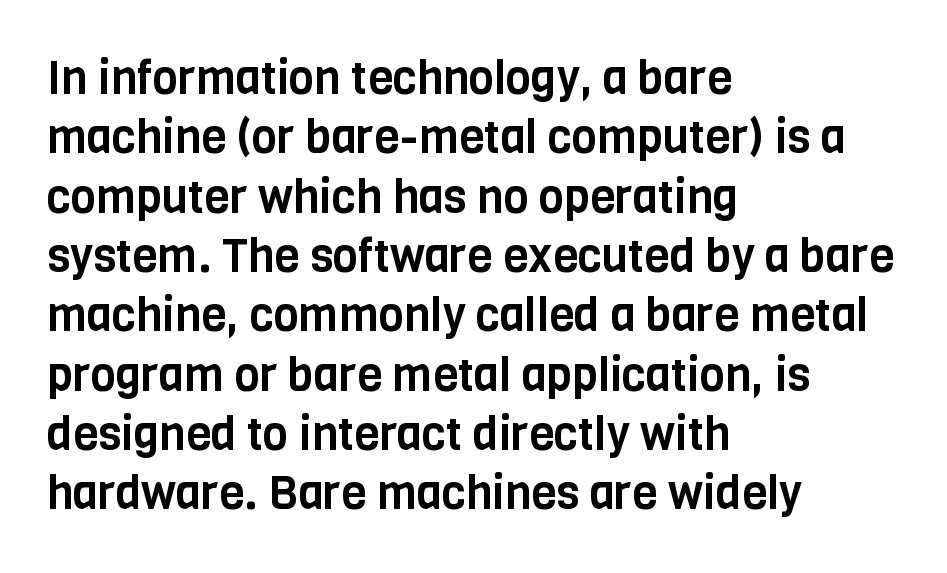
The image shows 46 px condensed sans-serif type, upright; set left-aligned, normal line spacing (1.29x), normal letter spacing, not underlined; low stroke contrast and a large x-height.
